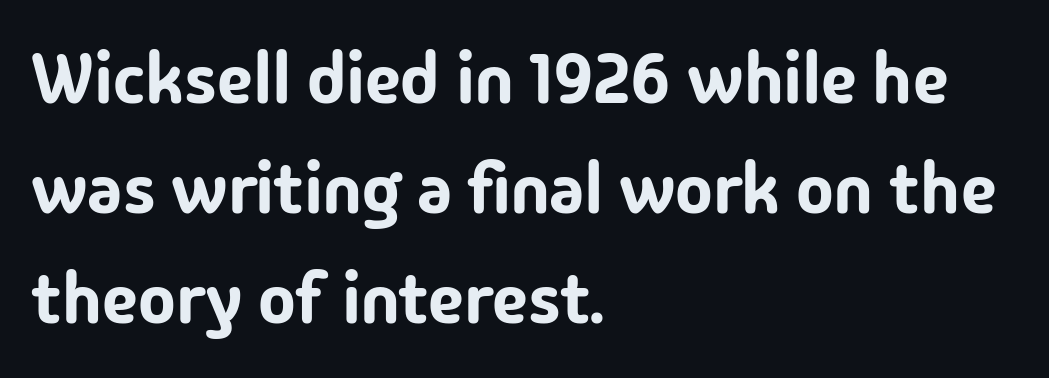
The image shows 71 px sans-serif type, upright; set left-aligned, normal line spacing (1.55x), normal letter spacing, not underlined; low stroke contrast and a medium x-height.
